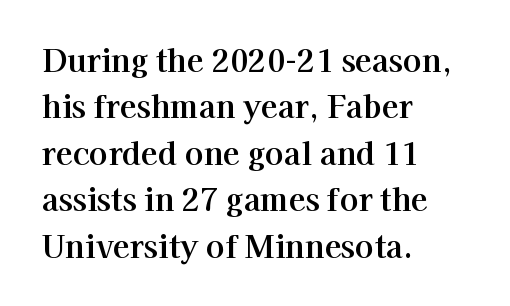
{"serif": "yes", "italic": "no", "width": "normal", "stroke_contrast": "high", "x_height": "medium", "monospaced": "no", "underline": "no", "align": "left", "line_spacing": "normal", "line_spacing_ratio": 1.5, "letter_spacing": "normal", "letter_spacing_em": 0.0, "glyph_px": 31}
